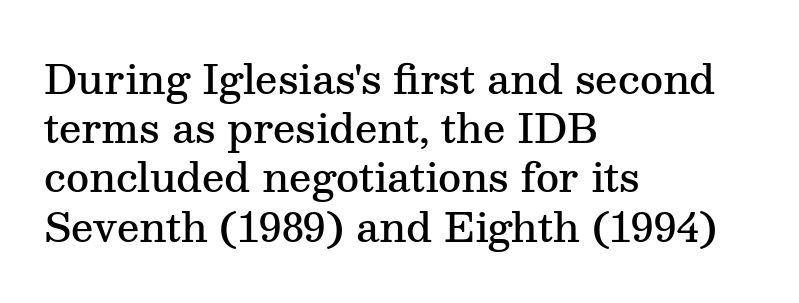
Spacing verdict: proportional, widths tailored to each character. Underline: absent. This is roman type, the default non-slanted kind. Teacher's note: observe the even left margin — that is flush-left alignment. The font is running at a semibold setting, under full bold. Standard letterfit; no display-style spreading of the glyphs.
